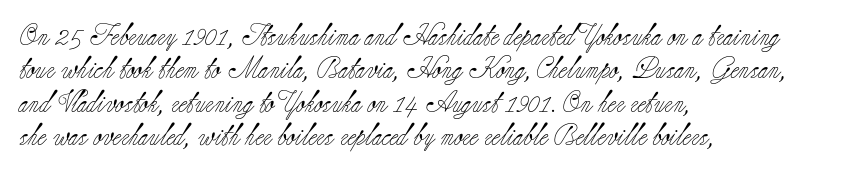
Summary of vertical rhythm: regular, with standard interline spacing. No extra ink here — the face is not bold. Horizontal alignment here is leftward, the default for most running prose.
